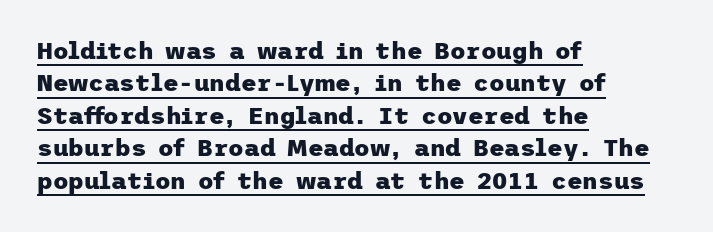
Q: Is the text bold? A: Yes.
Q: Is the text italic (slanted)? A: No, it is upright.
Q: Is the text underlined? A: Yes.
Q: How is the paragraph aligned? A: Left-aligned.
Q: Is the spacing between letters normal or unusually wide? A: Normal.
Q: Is the spacing between lines tight, normal or loose? A: Normal.
